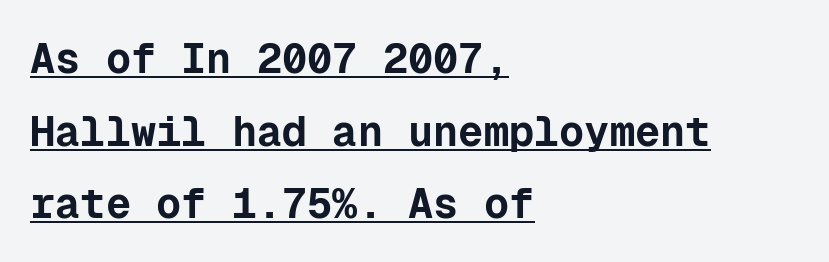
{"serif": "no", "italic": "no", "bold": "yes", "weight": "bold", "width": "normal", "stroke_contrast": "low", "x_height": "medium", "monospaced": "yes", "underline": "yes", "align": "left", "line_spacing_ratio": 1.73, "letter_spacing": "normal", "letter_spacing_em": 0.0, "glyph_px": 42}
